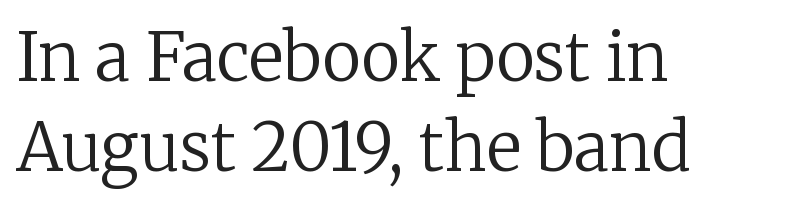
The lines are quadded left. Regarding serifs, this sample has them. Think of a printed novel: that variable character pitch is what you see here. Counters stay open thanks to moderate or lighter strokes.
